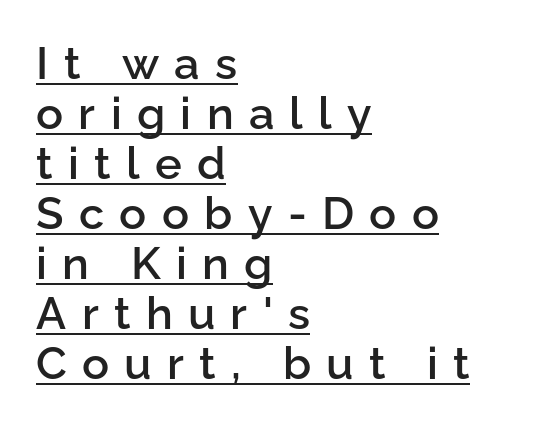
Font category for this specimen: sans-serif. The passage shown stacks its lines with hardly any gap. Note the varied advance widths — an 'i' is clearly narrower than an 'm'. The compositor pushed each line to the left boundary. Style check: upright. What decoration does the sample have? An underline.
